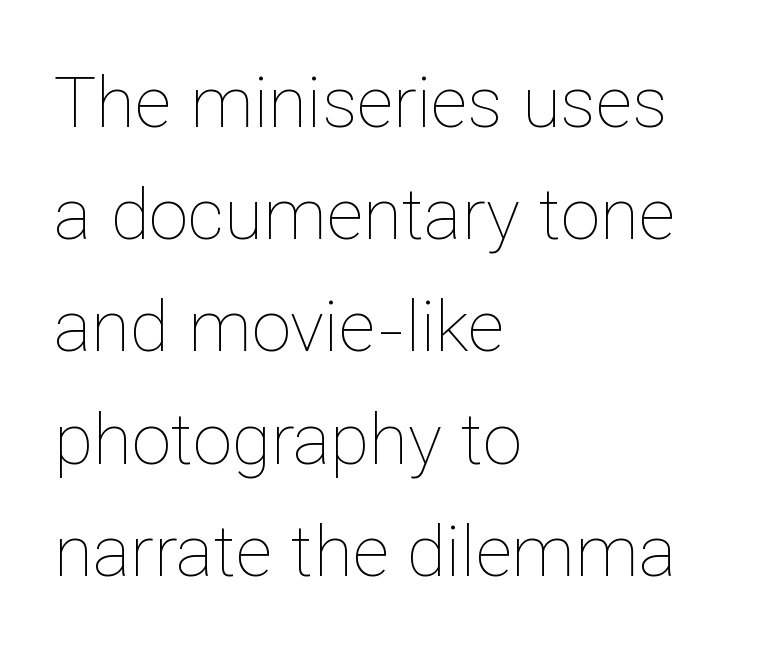
The image shows 71 px thin type, upright; set left-aligned, normal line spacing (1.58x), normal letter spacing, not underlined; low stroke contrast and a medium x-height.
